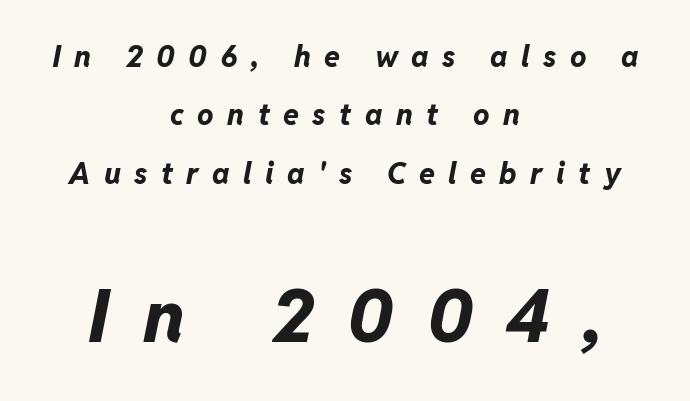
The paragraph has two soft edges and a firm central axis. Bigger letters appear in the bottom chunk; the top chunk is reduced. One glance says open: line gaps are wider than usual. This sample uses an oblique cut, with every glyph tilted off the vertical.
